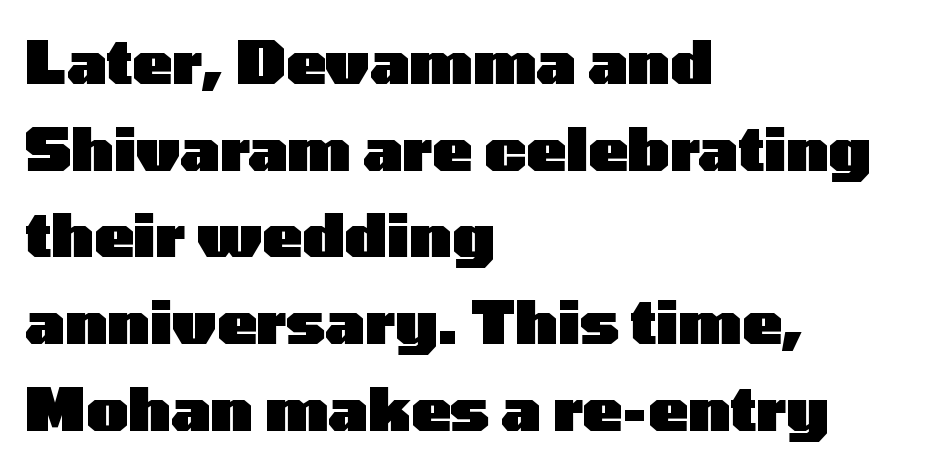
I'd describe the lettering as bold — thick and assertive. The face used here is proportionally spaced, like ordinary book or web type. The baseline area is clear. Quick note: not italic, upright.
